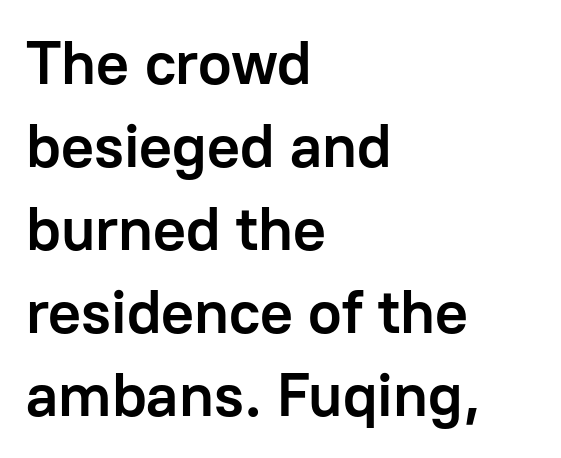
Q: Is the text bold? A: Yes.
Q: Is the text italic (slanted)? A: No, it is upright.
Q: Is the typeface a serif or a sans-serif typeface? A: Sans-serif.
Q: Is the text underlined? A: No.
Q: How is the paragraph aligned? A: Left-aligned.
Q: Is the spacing between letters normal or unusually wide? A: Normal.
Q: Is the spacing between lines tight, normal or loose? A: Normal.
Q: Width (condensed, normal, or wide)? A: Normal.
Q: Stroke contrast? A: Low.
Q: x-height? A: Medium.
Q: Monospaced? A: No.
